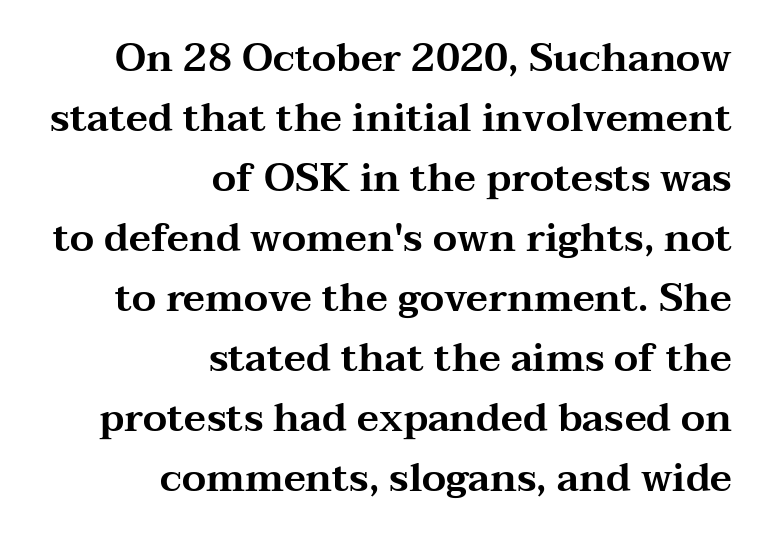
Does the copy run flush right? Yes — the right margin is perfectly even. Reading down the column, the eye jumps a familiar distance to each next line. Unlike italic type, these characters show no tilt at all. Old-style or modern, the face here clearly has serifs.
